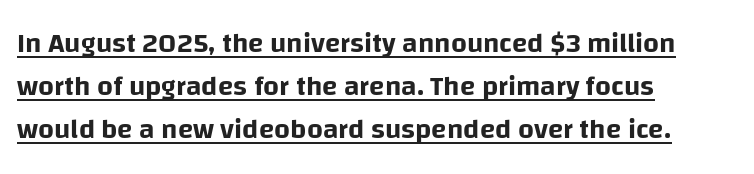
The image shows 28 px sans-serif type, upright; set left-aligned, normal line spacing (1.54x), normal letter spacing, underlined; low stroke contrast and a large x-height.
